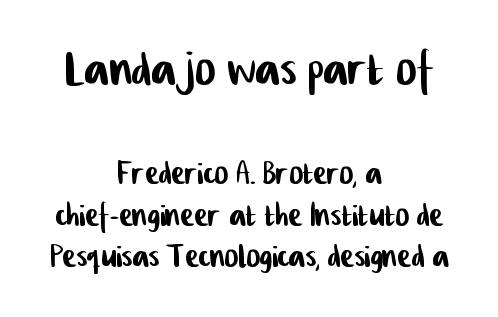
{"serif": "no", "width": "condensed", "stroke_contrast": "low", "x_height": "medium", "monospaced": "no", "underline": "no", "align": "center", "line_spacing": "tight", "line_spacing_ratio": 1.02, "letter_spacing": "normal", "letter_spacing_em": 0.0, "larger_block": "first", "size_ratio": 1.51, "glyph_px": 62}
